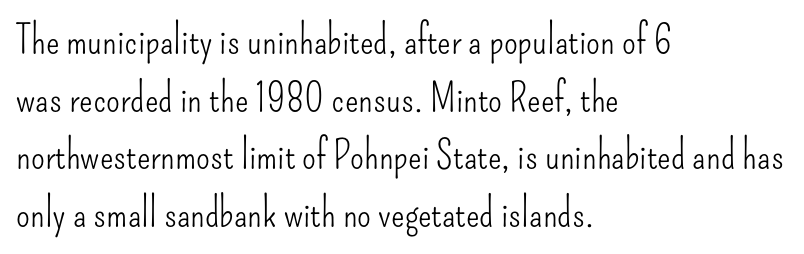
The image shows 40 px light, condensed sans-serif type, upright; set left-aligned, normal line spacing (1.44x), normal letter spacing, not underlined; low stroke contrast and a small x-height.
